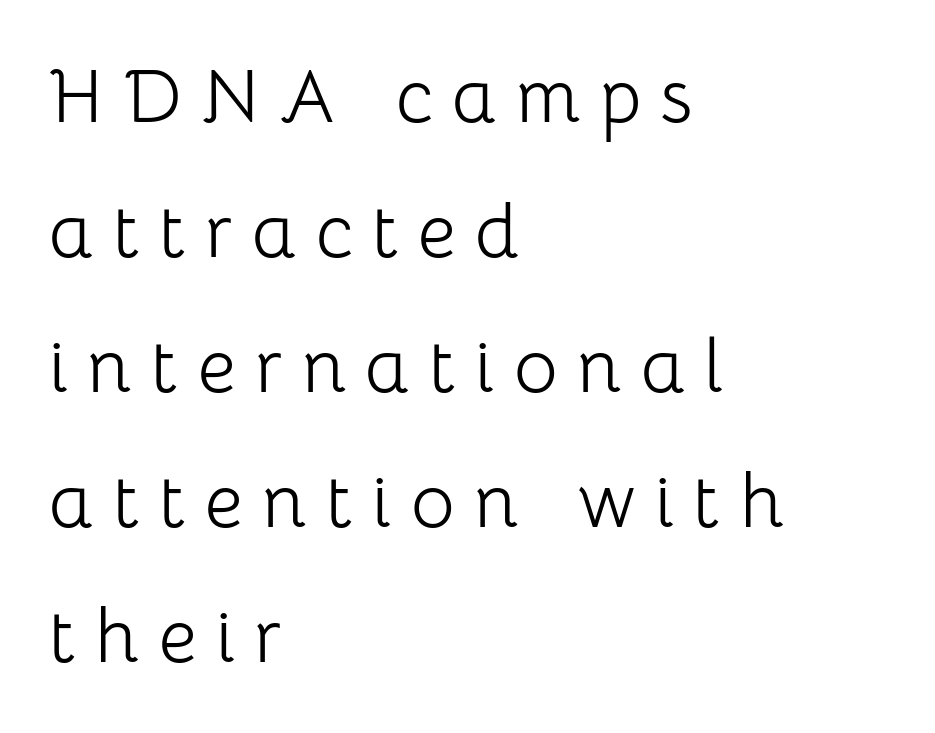
The gaps between neighbouring characters are conspicuously large. A roman cut, with each character standing at attention. Is this a sans? Yes — the strokes have no serifs. The lines are quadded left. Character widths vary here, with narrow letters taking less room than wide ones. Stems and bowls with no extra thickness — not bold.
